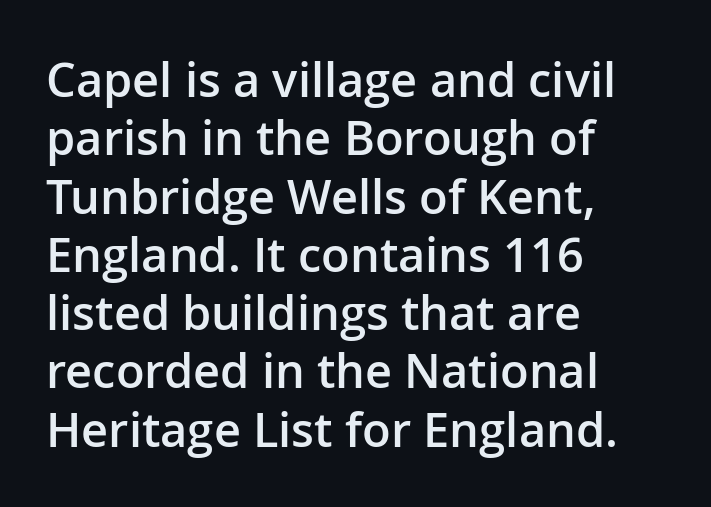
{"serif": "no", "italic": "no", "bold": "semi", "weight": "semibold", "width": "normal", "stroke_contrast": "low", "x_height": "medium", "monospaced": "no", "underline": "no", "align": "left", "line_spacing_ratio": 1.24, "letter_spacing": "normal", "letter_spacing_em": 0.0, "glyph_px": 47}
